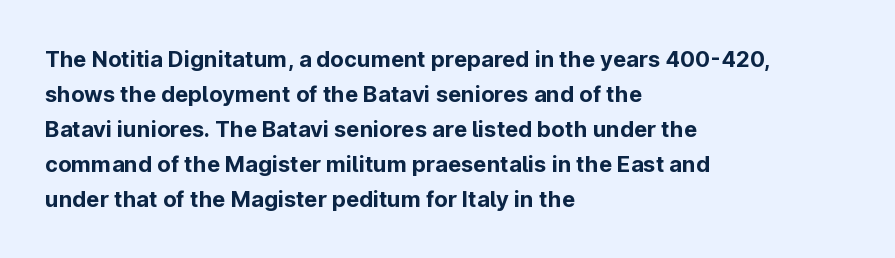
Horizontal bands of white between lines are of average thickness. The rendering keeps characters at their native spacing. Line beginnings align vertically; line endings do not. The font is running at its bold setting. No italicization has been applied; the sample stays upright.
